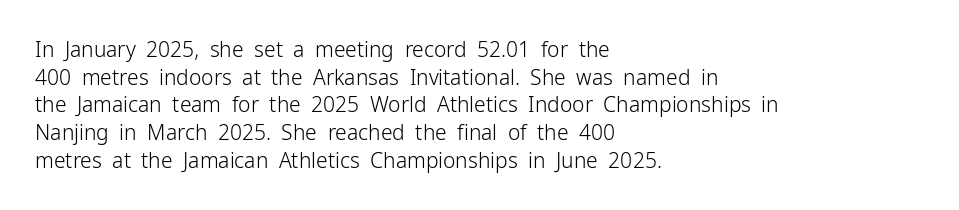
{"italic": "no", "bold": "no", "underline": "no", "align": "left", "line_spacing": "normal", "line_spacing_ratio": 1.32, "letter_spacing": "normal", "letter_spacing_em": 0.0, "glyph_px": 21}
